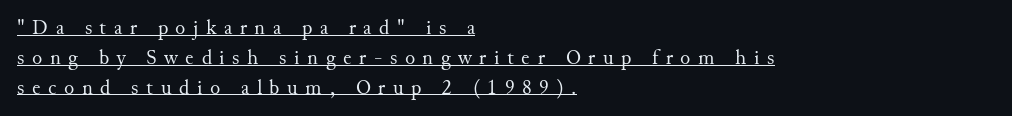
The image shows 21 px text type, upright; set left-aligned, normal line spacing (1.42x), unusually wide letter spacing (+0.36 em), underlined.
